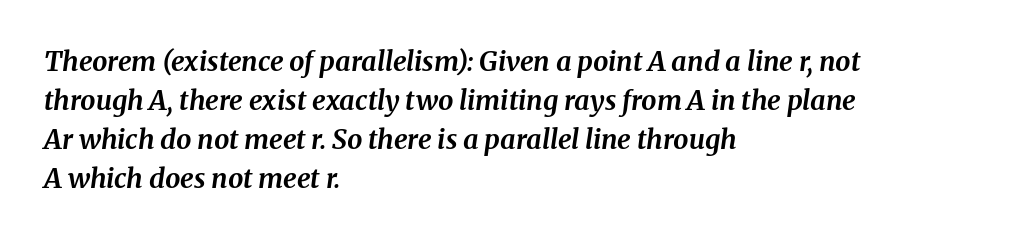
{"italic": "yes", "lean": "right", "slant_degrees": 8, "bold": "yes", "underline": "no", "align": "left", "line_spacing": "normal", "line_spacing_ratio": 1.45, "letter_spacing": "normal", "letter_spacing_em": 0.0, "glyph_px": 27}
